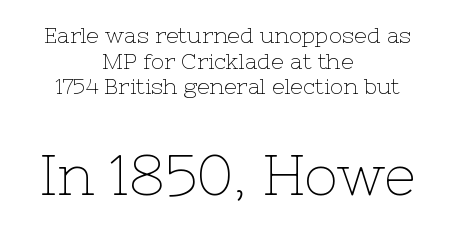
The image shows 56 px thin serif type, upright; set centered, line spacing 1.16x, normal letter spacing, not underlined; the second (bottom) block is 2.55x larger; low stroke contrast and a medium x-height.
